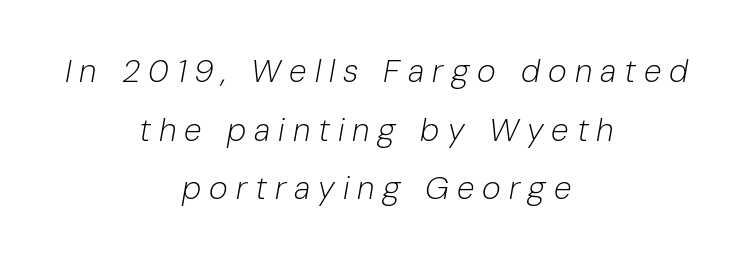
Q: Is the text bold? A: No.
Q: Is the text italic (slanted)? A: Yes, it leans right by about 10 degrees.
Q: Is the text underlined? A: No.
Q: How is the paragraph aligned? A: Centered.
Q: Is the spacing between letters normal or unusually wide? A: Unusually wide.
Q: Width (condensed, normal, or wide)? A: Normal.
Q: Stroke contrast? A: Low.
Q: x-height? A: Medium.
Q: Monospaced? A: No.
